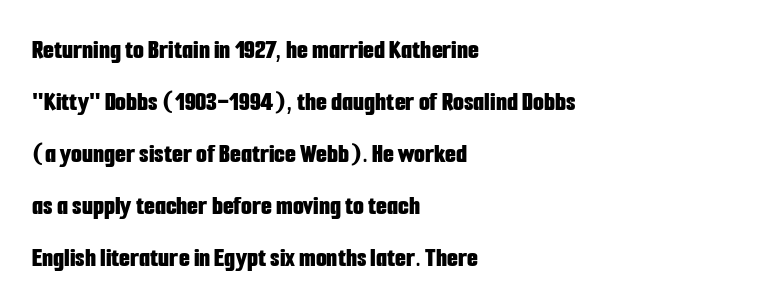
Q: Is the text bold? A: Yes.
Q: Is the text italic (slanted)? A: No, it is upright.
Q: Is the typeface a serif or a sans-serif typeface? A: Sans-serif.
Q: Is the text underlined? A: No.
Q: How is the paragraph aligned? A: Left-aligned.
Q: Is the spacing between letters normal or unusually wide? A: Normal.
Q: Width (condensed, normal, or wide)? A: Condensed.
Q: Stroke contrast? A: Low.
Q: x-height? A: Medium.
Q: Monospaced? A: No.
